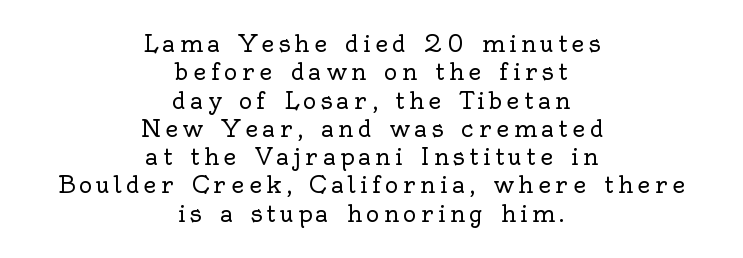
The image shows 23 px text type, upright; set centered, line spacing 1.23x, not underlined.
